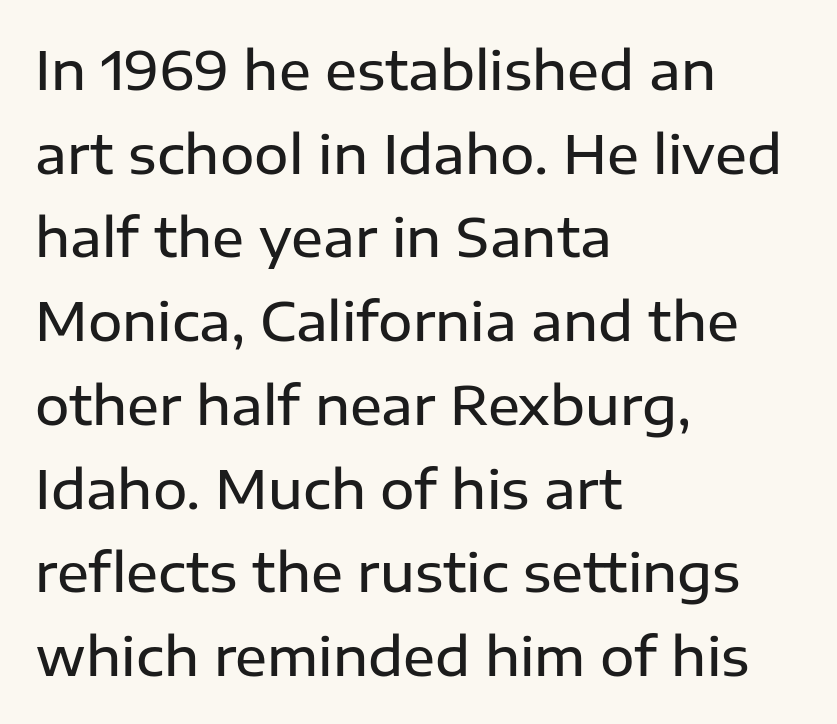
The image shows 53 px semibold sans-serif type, upright; set left-aligned, normal line spacing (1.58x), normal letter spacing, not underlined; low stroke contrast and a medium x-height.
